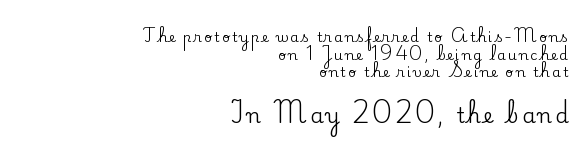
{"italic": "no", "underline": "no", "align": "right", "line_spacing": "normal", "line_spacing_ratio": 1.26, "larger_block": "second", "size_ratio": 1.5, "glyph_px": 21}
